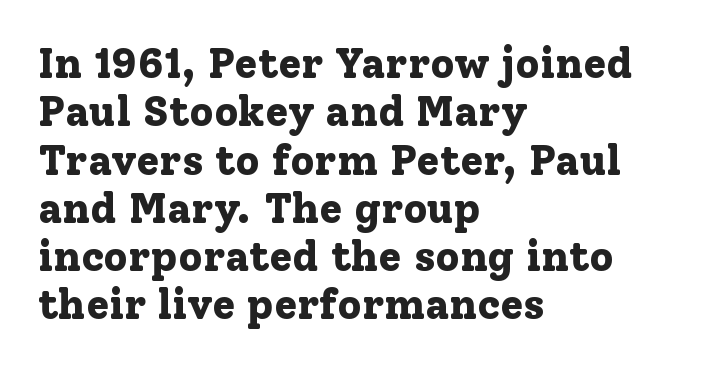
The image shows 42 px bold serif type, upright; set left-aligned, tight line spacing (1.15x), normal letter spacing, not underlined; low stroke contrast and a medium x-height.
